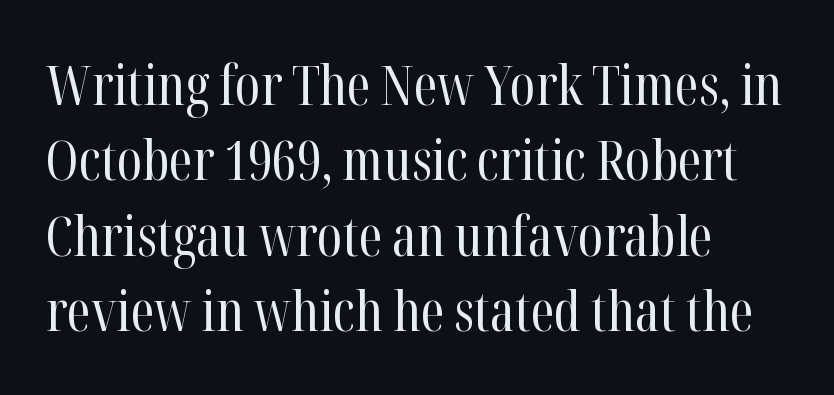
Letter spacing: default. No letter is thick-stroked: the sample isn't bold. Posture: vertical. Do the characters align in a grid? No, the font is proportional.
